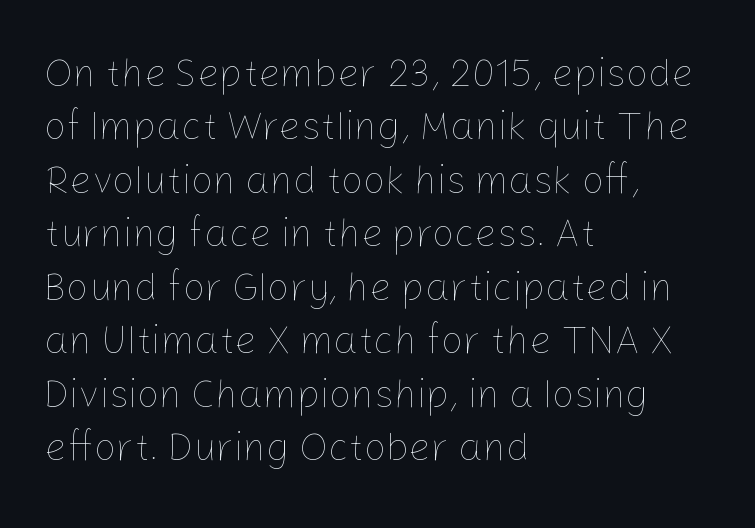
The typesetter chose a ragged-right arrangement here. Nobody touched the tracking dial on this one. Italic: no, the glyphs are upright roman. Stem width sits at or under what a default text font uses. Does the leading feel generous? No, just average.
